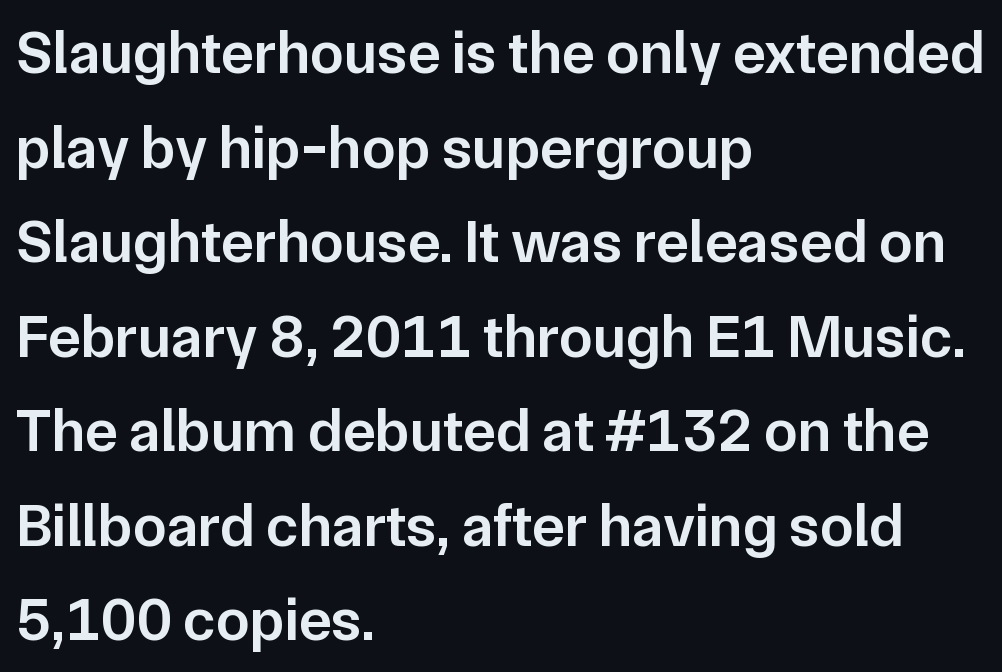
The image shows 61 px semibold sans-serif type, upright; set left-aligned, normal line spacing (1.55x), normal letter spacing, not underlined; low stroke contrast and a medium x-height.
